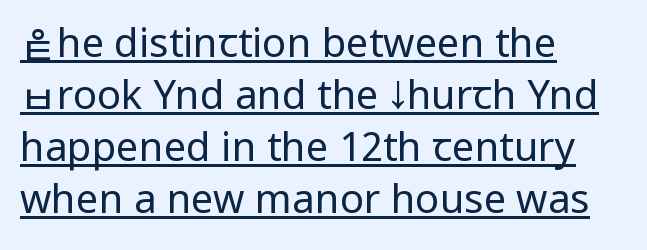
The image shows 40 px regular-weight, condensed sans-serif type, upright; set left-aligned, normal line spacing (1.3x), normal letter spacing, underlined; low stroke contrast and a large x-height.
